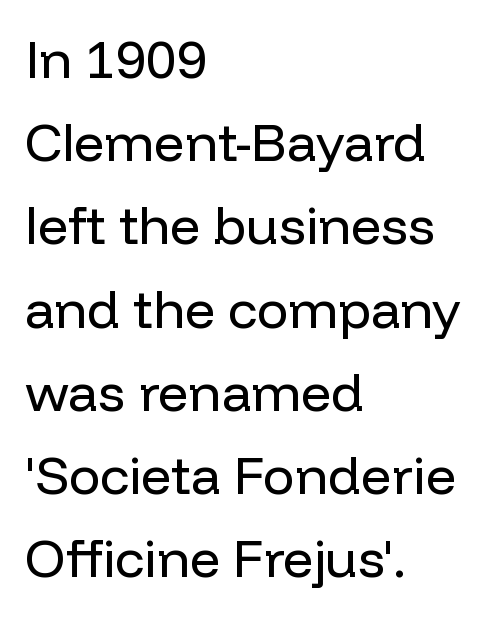
The image shows 53 px regular-weight sans-serif type, upright; set left-aligned, normal line spacing (1.57x), normal letter spacing, not underlined; low stroke contrast and a medium x-height.
